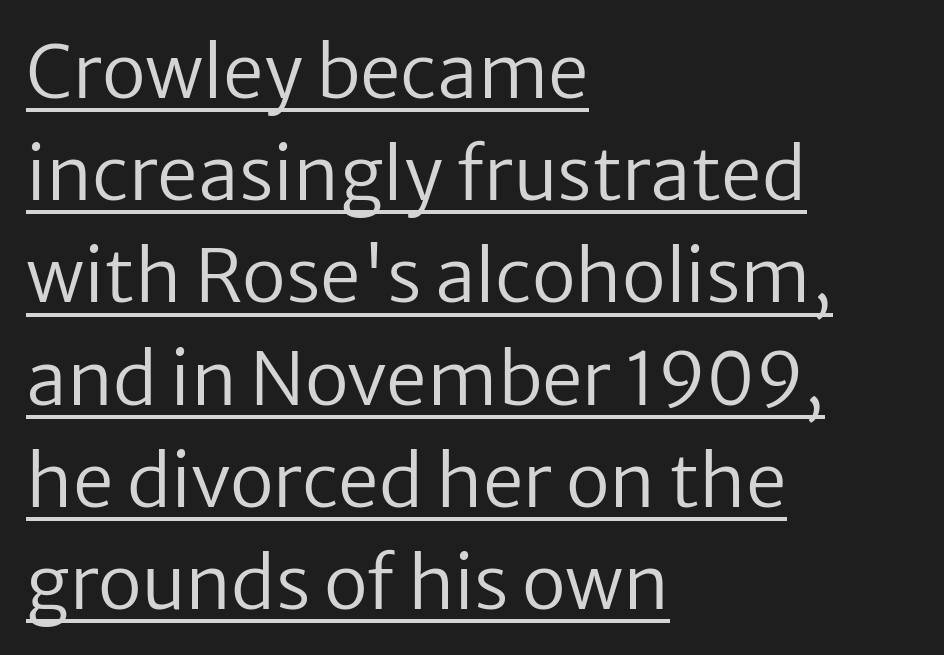
On a weight scale, this lands at 450 or below. This is sans-serif lettering, the kind often seen on screens and signage. The face used here is proportionally spaced, like ordinary book or web type. The passage is arranged the way most books set body copy — flush left. Is the letter spacing exaggerated? No — it looks like the ordinary default. The glyphs are accompanied by a horizontal stroke just below them.
